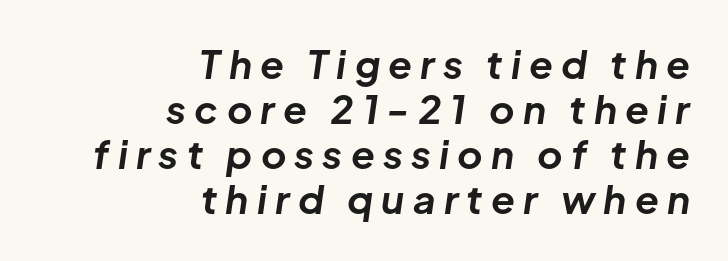
Is the type slanted? Yes — the strokes lean at a clear angle. The rendering uses natural spacing where letterforms have individual widths. The rendering uses a bold face; every stroke is thick and dark. Just letters on the line, the space beneath them empty.
